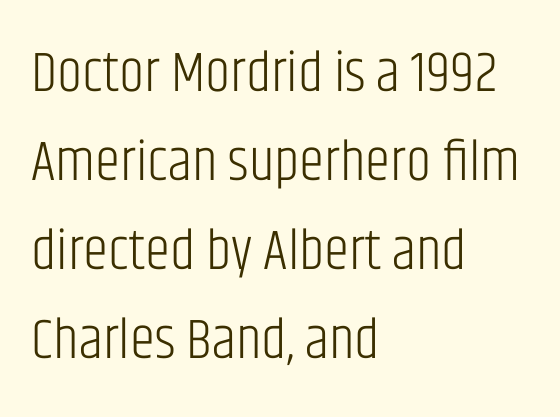
Serifs: no, the terminals of the letterforms are clean. The rows are spaced the way most documents space them. A typesetter would mark this as roman, not italic. Type without underlining. The font is comparable to plain body text, perhaps lighter.
